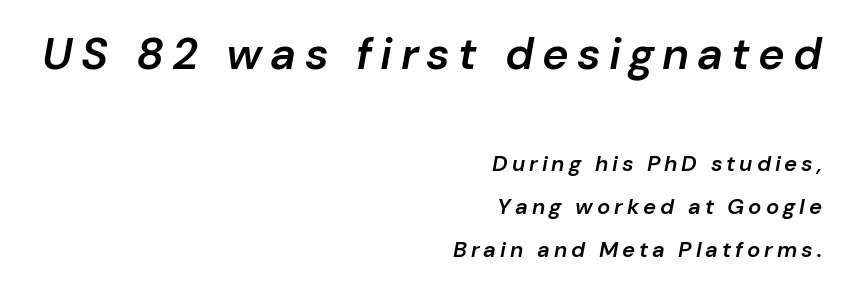
Q: Is the text bold? A: Semi-bold.
Q: Is the text italic (slanted)? A: Yes, it leans right by about 10 degrees.
Q: Is the text underlined? A: No.
Q: How is the paragraph aligned? A: Right-aligned.
Q: Is the spacing between lines tight, normal or loose? A: Loose.
Q: Which block of text is set in a larger size, the first (top) or the second (bottom)? A: The first (top) one.
Q: Width (condensed, normal, or wide)? A: Normal.
Q: Stroke contrast? A: Low.
Q: x-height? A: Medium.
Q: Monospaced? A: No.
